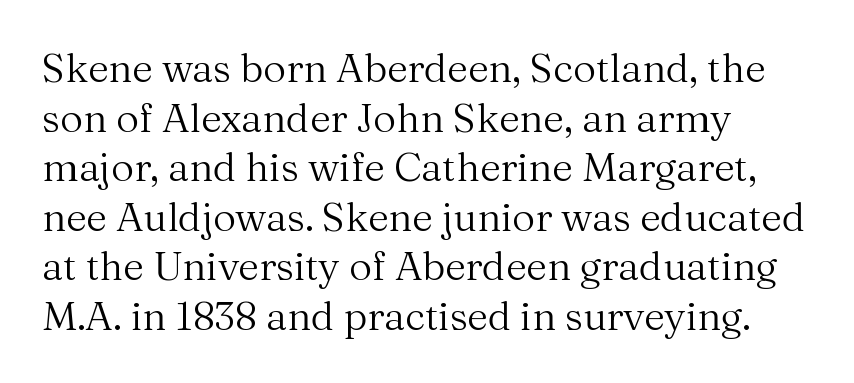
The image shows 40 px regular-weight serif type, upright; set left-aligned, line spacing 1.24x, normal letter spacing, not underlined; medium stroke contrast and a medium x-height.
